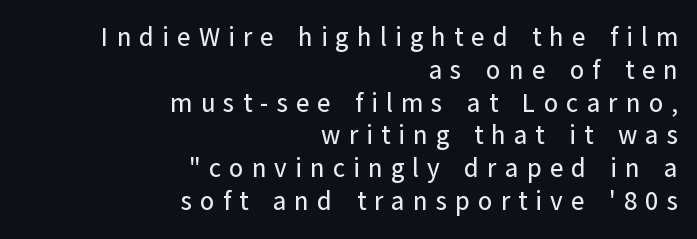
Has an underline been added? It has not. The lettering stays uniformly vertical, giving the passage a roman look. Every row of glyphs terminates at an identical x-position on the right. The space between consecutive lines is moderate. This sample uses expanded letter spacing, leaving extra air between glyphs.
